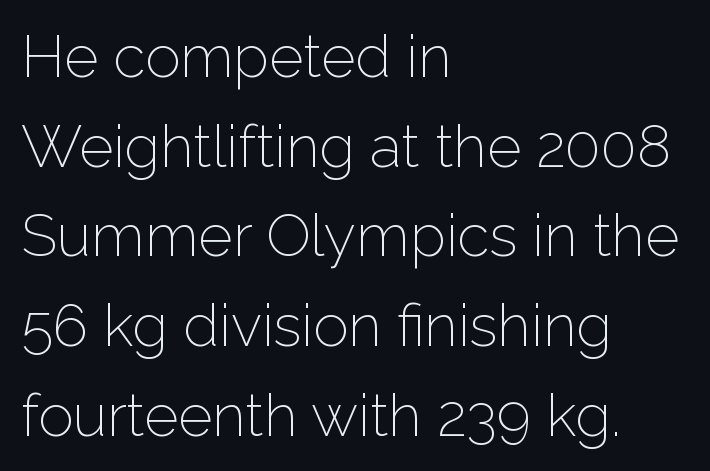
The image shows 59 px light sans-serif type, upright; set left-aligned, normal line spacing (1.52x), normal letter spacing, not underlined; low stroke contrast and a medium x-height.
